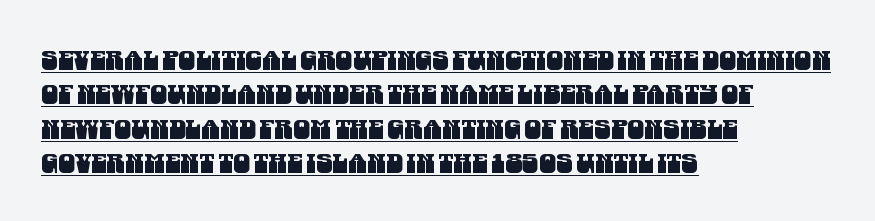
{"underline": "yes", "align": "left", "line_spacing": "normal", "line_spacing_ratio": 1.27, "letter_spacing": "normal", "letter_spacing_em": 0.0, "glyph_px": 27}
